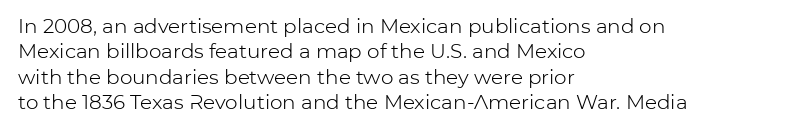
The image shows 20 px text type, upright; set left-aligned, normal line spacing (1.27x), normal letter spacing, not underlined.
